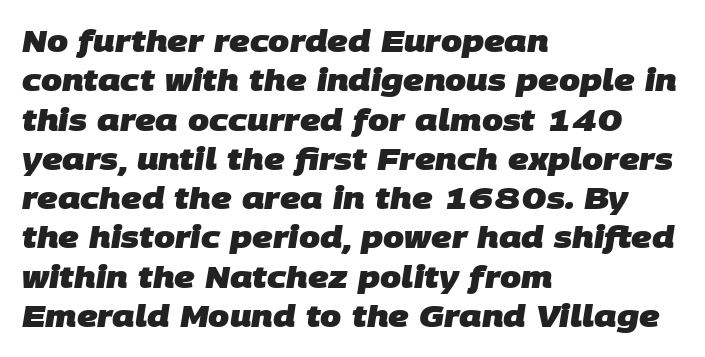
{"serif": "no", "bold": "yes", "weight": "heavy", "width": "normal", "stroke_contrast": "low", "x_height": "large", "monospaced": "no", "underline": "no", "align": "left", "line_spacing": "normal", "line_spacing_ratio": 1.31, "letter_spacing": "normal", "letter_spacing_em": 0.0, "glyph_px": 30}
